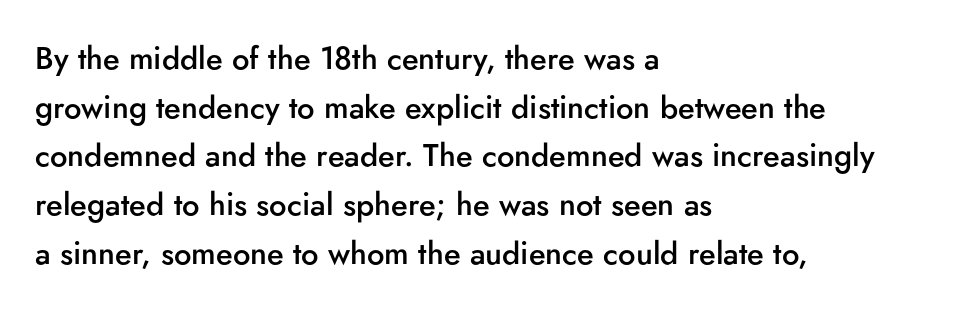
{"serif": "no", "italic": "no", "bold": "semi", "weight": "semibold", "width": "normal", "stroke_contrast": "low", "x_height": "small", "monospaced": "no", "underline": "no", "align": "left", "line_spacing": "normal", "line_spacing_ratio": 1.57, "letter_spacing": "normal", "letter_spacing_em": 0.0, "glyph_px": 31}
